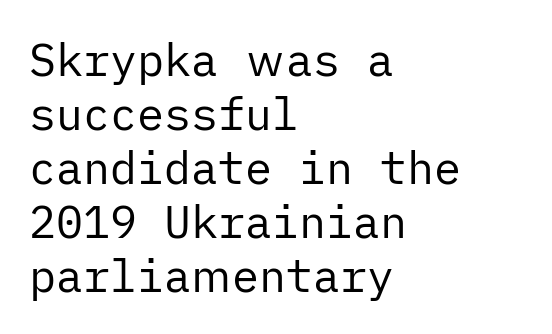
{"serif": "no", "italic": "no", "bold": "no", "weight": "regular", "width": "normal", "stroke_contrast": "low", "x_height": "medium", "underline": "no", "align": "left", "line_spacing_ratio": 1.2, "letter_spacing": "normal", "letter_spacing_em": 0.0, "glyph_px": 45}
